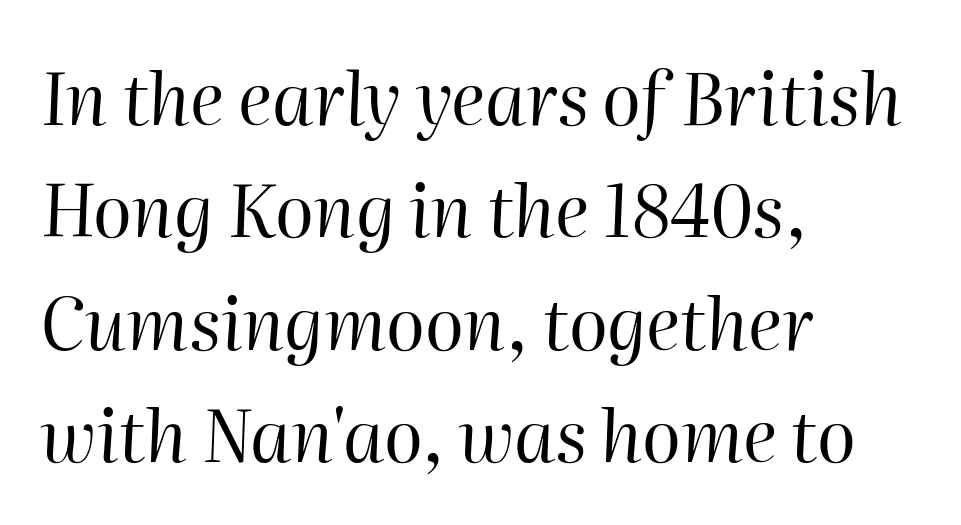
The image shows 72 px regular-weight type, italic (leaning right); set left-aligned, normal line spacing (1.56x), normal letter spacing, not underlined; high stroke contrast and a medium x-height.
